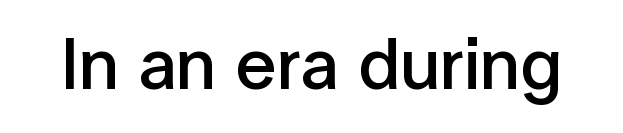
The image shows 74 px semibold sans-serif type, upright; set normal letter spacing, not underlined; low stroke contrast and a medium x-height.
